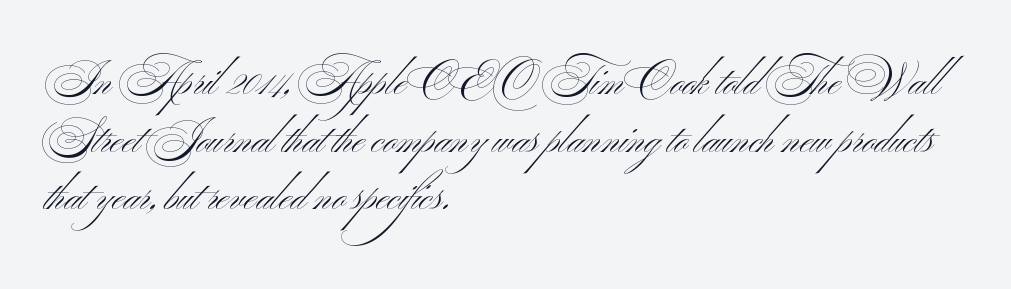
Q: Is the text bold? A: No.
Q: Is the typeface a serif or a sans-serif typeface? A: Sans-serif.
Q: Is the text underlined? A: No.
Q: How is the paragraph aligned? A: Left-aligned.
Q: Is the spacing between letters normal or unusually wide? A: Normal.
Q: Is the spacing between lines tight, normal or loose? A: Normal.
Q: Width (condensed, normal, or wide)? A: Wide.
Q: Stroke contrast? A: Medium.
Q: x-height? A: Small.
Q: Monospaced? A: No.
